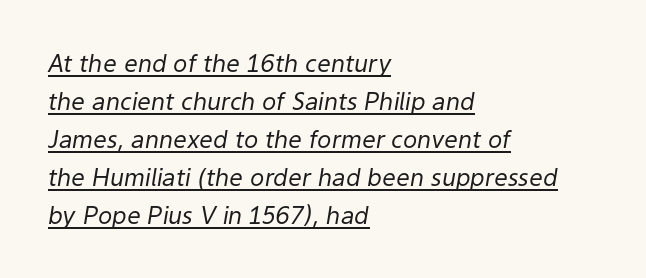
The image shows 24 px text type, italic (leaning right); set left-aligned, normal line spacing (1.58x), normal letter spacing, underlined.
